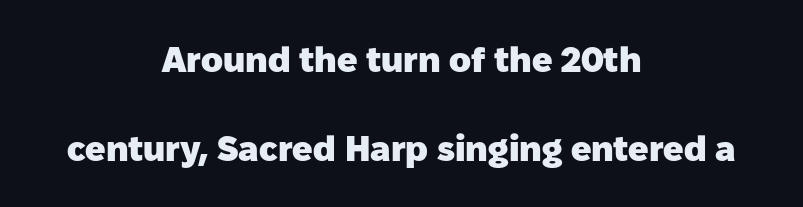
Has an underline been added? It has not. Grotesque or geometric, the face here clearly has no serifs. The designer dialed line spacing up above the default. The face used here is proportionally spaced, like ordinary book or web type. Vertical strokes here are truly vertical. Centered paragraph, ragged on both sides.
